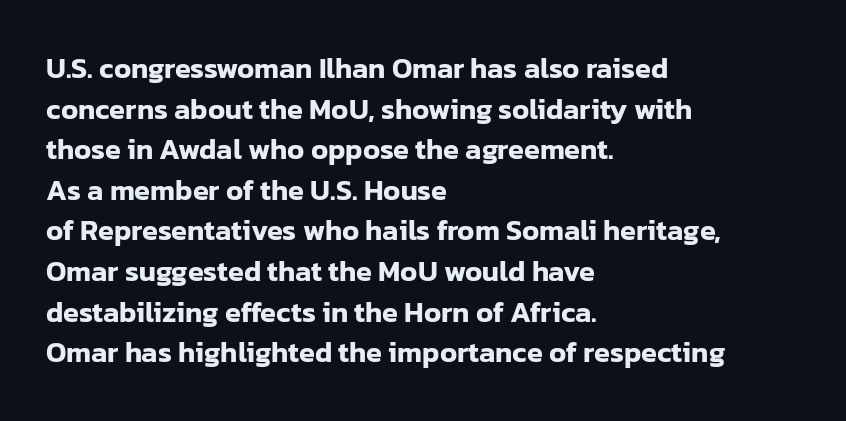
{"serif": "no", "italic": "no", "width": "normal", "stroke_contrast": "low", "x_height": "medium", "monospaced": "no", "underline": "no", "align": "left", "line_spacing": "normal", "line_spacing_ratio": 1.4, "letter_spacing": "normal", "letter_spacing_em": 0.0, "glyph_px": 29}
